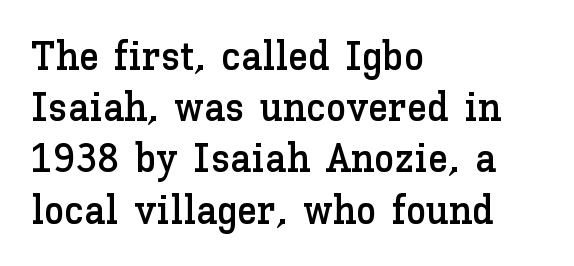
Vertical spacing — default. The passage shown has conventional tracking throughout. A student would call this left alignment; a typographer would say flush left, rag right. Type without underlining. This sample has the flowing, uneven cadence of proportional lettering.
